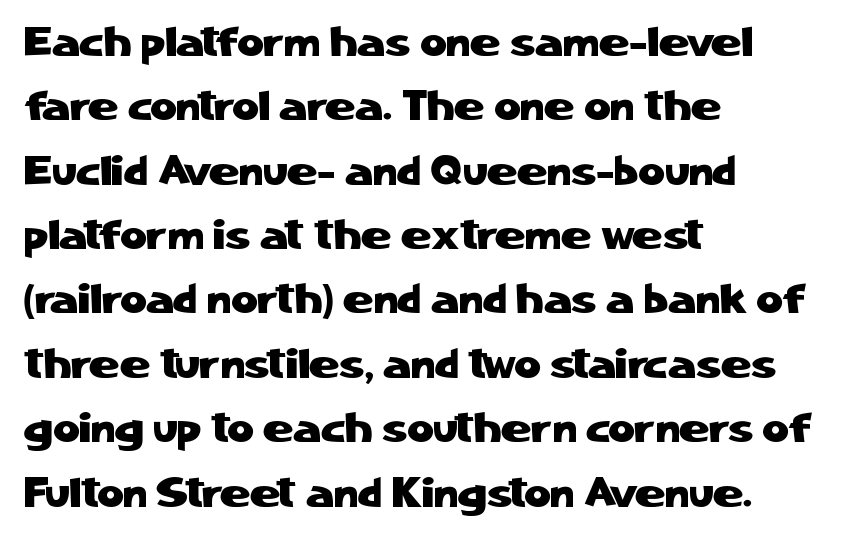
The ragged edge is on the right, which tells us the setting is flush left. Posture: upright roman. Note the varied advance widths — an 'i' is clearly narrower than an 'm'. Nothing sits at the stroke ends, so this counts as sans-serif. Nobody touched the tracking dial on this one.
